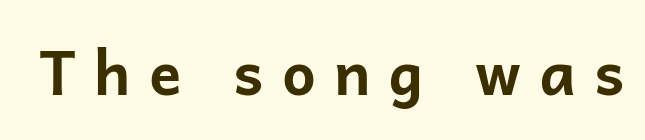
The image shows 60 px bold sans-serif type, upright; set unusually wide letter spacing (+0.3 em), not underlined; low stroke contrast and a medium x-height.
